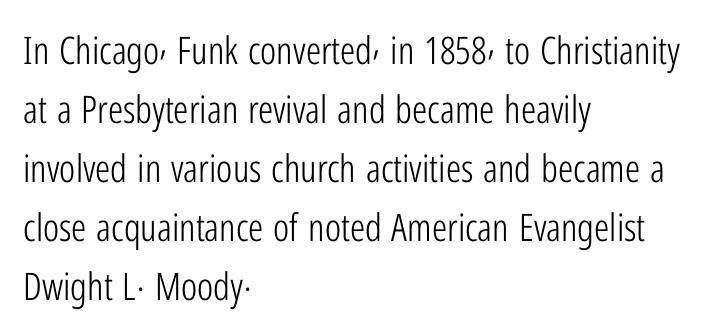
{"serif": "no", "italic": "no", "bold": "no", "weight": "light", "width": "condensed", "stroke_contrast": "low", "x_height": "medium", "monospaced": "no", "underline": "no", "align": "left", "line_spacing": "normal", "line_spacing_ratio": 1.55, "letter_spacing": "normal", "letter_spacing_em": 0.0, "glyph_px": 38}
